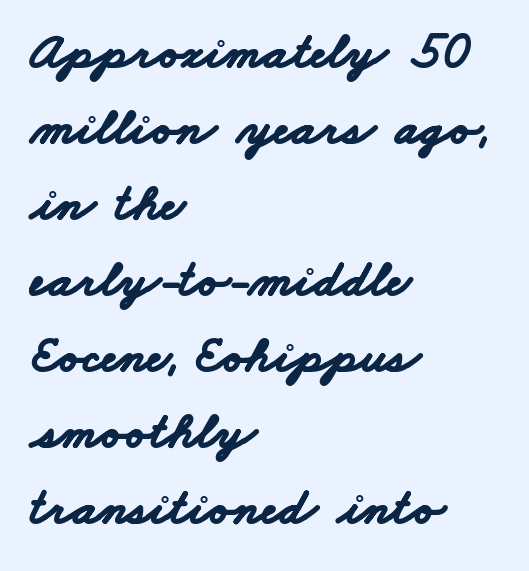
The string is rendered with underlining switched off. Are there feet on the stems? There aren't — it's a sans. Chunky letters — that's bold for sure. Quick note: interline space is typical. The letters advance in unequal steps, a hallmark of proportional type.
